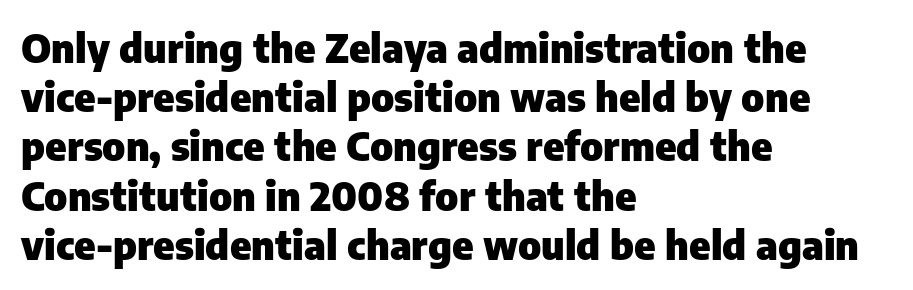
Caption: multi-line text, flush left, ragged right. The font is running at its bold setting. The passage shown has conventional tracking throughout. Does the lettering tilt? It doesn't — this is upright.
